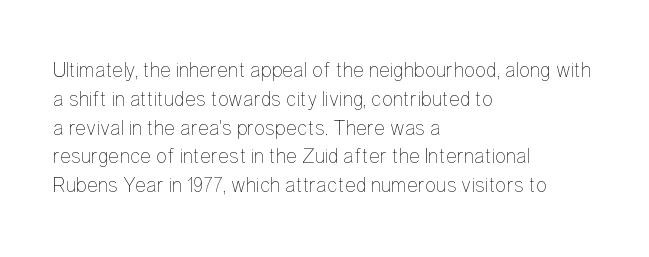
Q: Is the text bold? A: No.
Q: Is the text italic (slanted)? A: No, it is upright.
Q: Is the text underlined? A: No.
Q: How is the paragraph aligned? A: Left-aligned.
Q: Is the spacing between letters normal or unusually wide? A: Normal.
Q: Is the spacing between lines tight, normal or loose? A: Normal.
